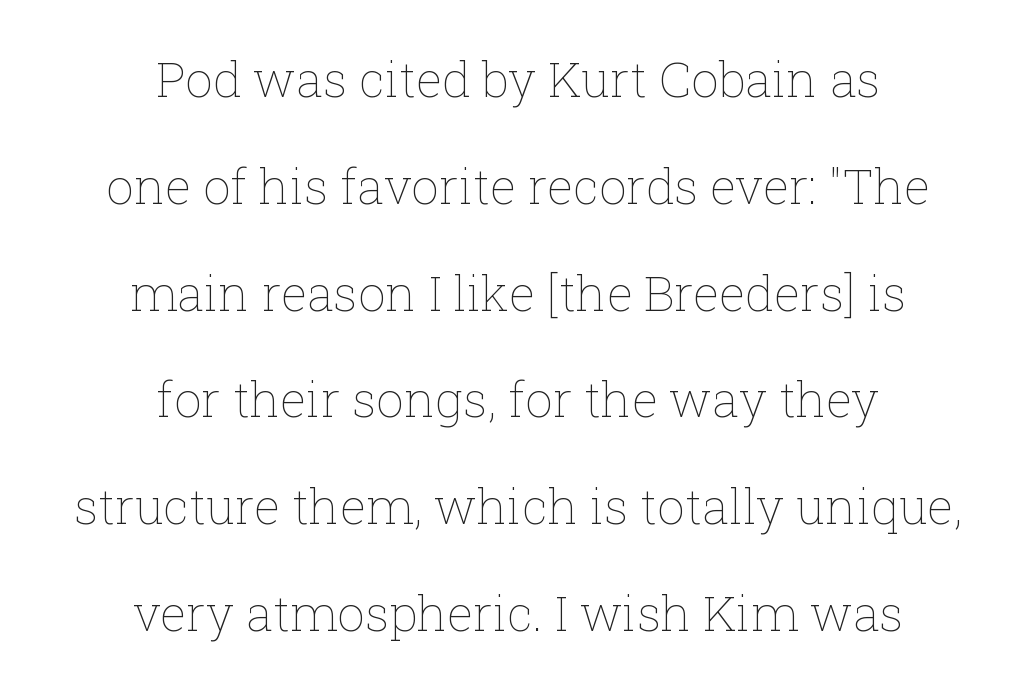
The image shows 49 px thin type, upright; set centered, loose line spacing (2.18x), normal letter spacing, not underlined; low stroke contrast and a medium x-height.
